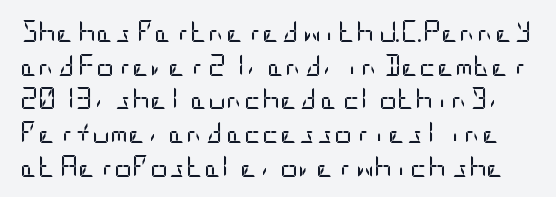
The image shows 22 px text type, upright; set normal line spacing (1.53x), normal letter spacing, not underlined.
